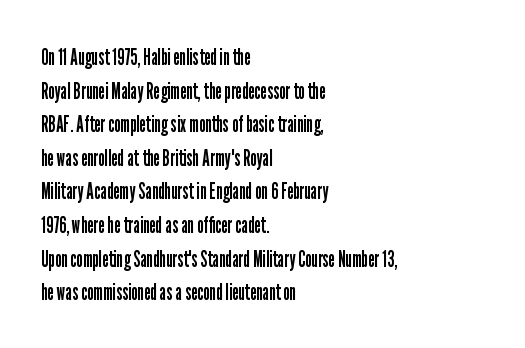
Does the copy run flush right? No — it runs flush left. Does extra space separate the letters? No, they use regular spacing. The letters look calm and open, with moderate or lighter stems. Beneath every word, the page is bare. Normally led — the rows are evenly, conventionally spaced.
